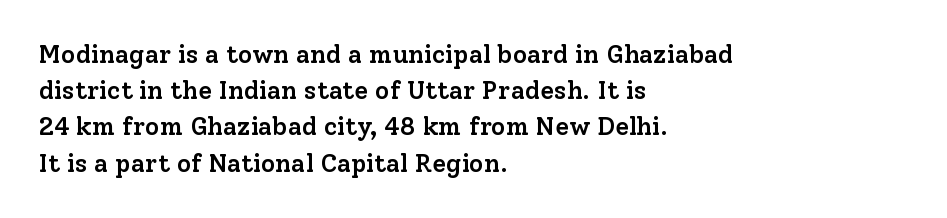
Q: Is the text bold? A: Semi-bold.
Q: Is the text italic (slanted)? A: No, it is upright.
Q: Is the text underlined? A: No.
Q: How is the paragraph aligned? A: Left-aligned.
Q: Is the spacing between letters normal or unusually wide? A: Normal.
Q: Is the spacing between lines tight, normal or loose? A: Normal.
